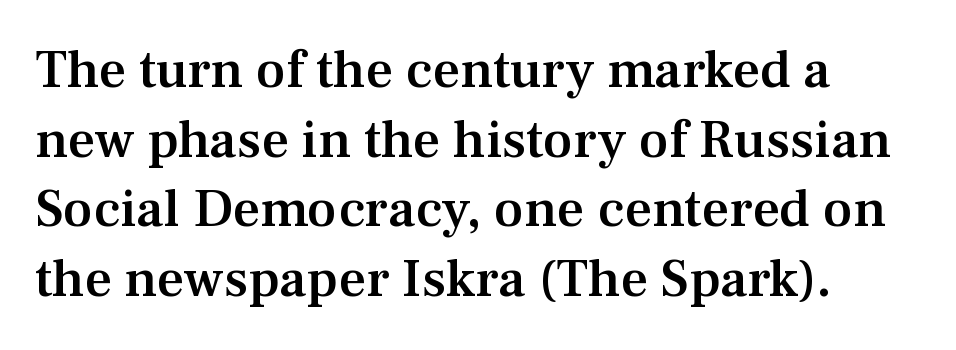
A normal amount of white space separates one row of letters from the next. Character widths vary here, with narrow letters taking less room than wide ones. Visually the block forms a straight wall on the left and a jagged coastline on the right. Does the type have serifs? Yes, each stem ends in a small foot. Notice the strokes are somewhat thickened but not fully heavy: this is a semibold.
